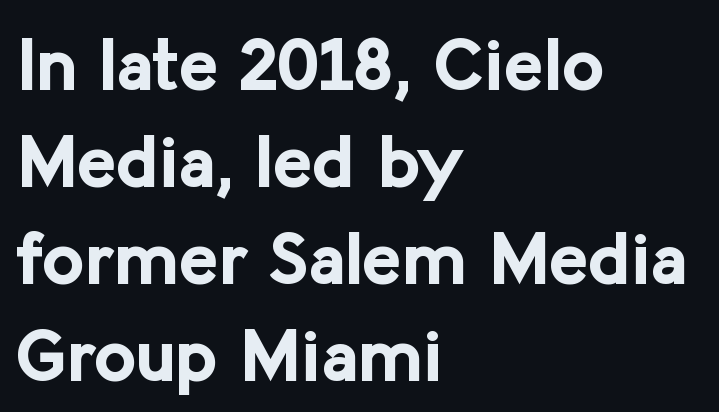
Q: Is the text bold? A: Yes.
Q: Is the text italic (slanted)? A: No, it is upright.
Q: Is the typeface a serif or a sans-serif typeface? A: Sans-serif.
Q: Is the text underlined? A: No.
Q: How is the paragraph aligned? A: Left-aligned.
Q: Is the spacing between letters normal or unusually wide? A: Normal.
Q: Is the spacing between lines tight, normal or loose? A: Normal.
Q: Width (condensed, normal, or wide)? A: Normal.
Q: Stroke contrast? A: Low.
Q: x-height? A: Medium.
Q: Monospaced? A: No.
